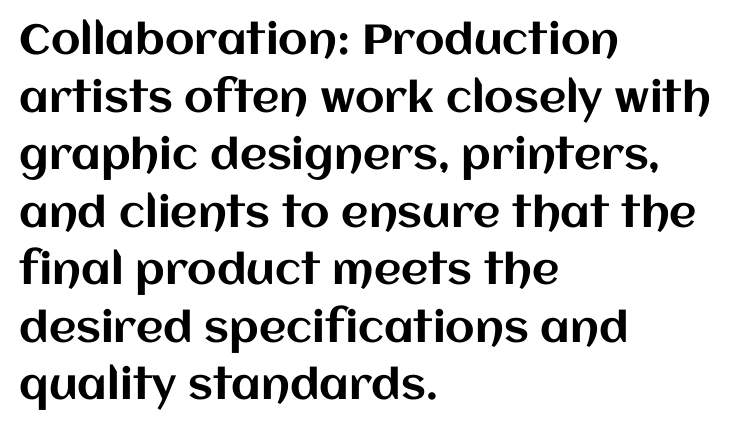
Q: Is the text italic (slanted)? A: No, it is upright.
Q: Is the text underlined? A: No.
Q: How is the paragraph aligned? A: Left-aligned.
Q: Is the spacing between letters normal or unusually wide? A: Normal.
Q: Is the spacing between lines tight, normal or loose? A: Normal.
Q: Width (condensed, normal, or wide)? A: Normal.
Q: Stroke contrast? A: Medium.
Q: x-height? A: Large.
Q: Monospaced? A: No.
